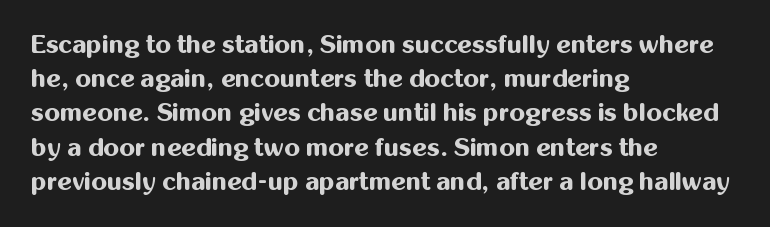
{"italic": "no", "bold": "yes", "underline": "no", "align": "left", "line_spacing": "normal", "line_spacing_ratio": 1.37, "letter_spacing": "normal", "letter_spacing_em": 0.0, "glyph_px": 25}
